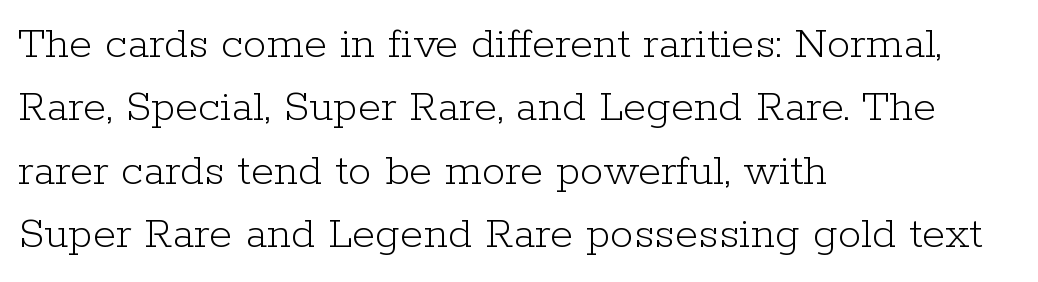
{"serif": "yes", "italic": "no", "bold": "no", "weight": "light", "width": "normal", "stroke_contrast": "low", "x_height": "medium", "monospaced": "no", "underline": "no", "align": "left", "line_spacing": "normal", "line_spacing_ratio": 1.35, "letter_spacing": "normal", "letter_spacing_em": 0.0, "glyph_px": 47}
